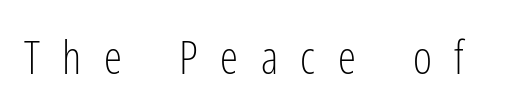
Q: Is the text bold? A: No.
Q: Is the text italic (slanted)? A: No, it is upright.
Q: Is the typeface a serif or a sans-serif typeface? A: Sans-serif.
Q: Is the text underlined? A: No.
Q: Is the spacing between letters normal or unusually wide? A: Unusually wide.
Q: Width (condensed, normal, or wide)? A: Condensed.
Q: Stroke contrast? A: Low.
Q: x-height? A: Medium.
Q: Monospaced? A: No.
